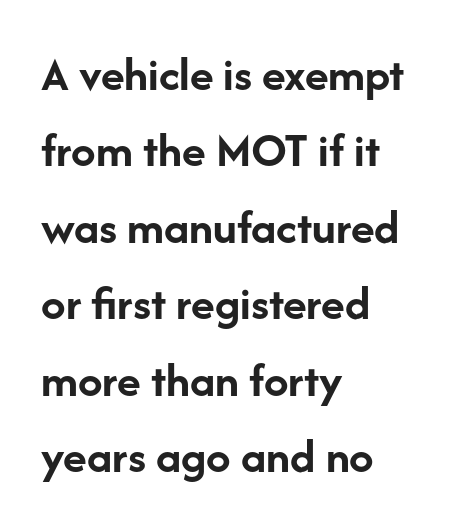
Q: Is the text bold? A: Yes.
Q: Is the text italic (slanted)? A: No, it is upright.
Q: Is the typeface a serif or a sans-serif typeface? A: Sans-serif.
Q: Is the text underlined? A: No.
Q: How is the paragraph aligned? A: Left-aligned.
Q: Is the spacing between letters normal or unusually wide? A: Normal.
Q: Is the spacing between lines tight, normal or loose? A: Normal.
Q: Width (condensed, normal, or wide)? A: Normal.
Q: Stroke contrast? A: Low.
Q: x-height? A: Medium.
Q: Monospaced? A: No.
